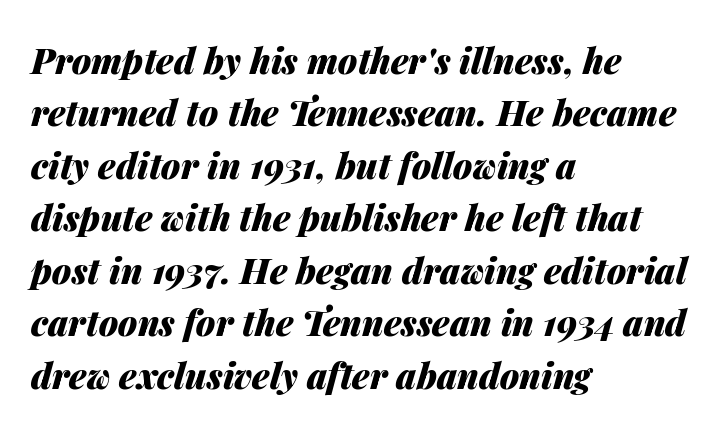
The specimen omits any rule beneath the text block's lines. Alignment: flush left. Tracking value appears to be zero — textbook default spacing. The characters look thick and weighty, a clear bold.
